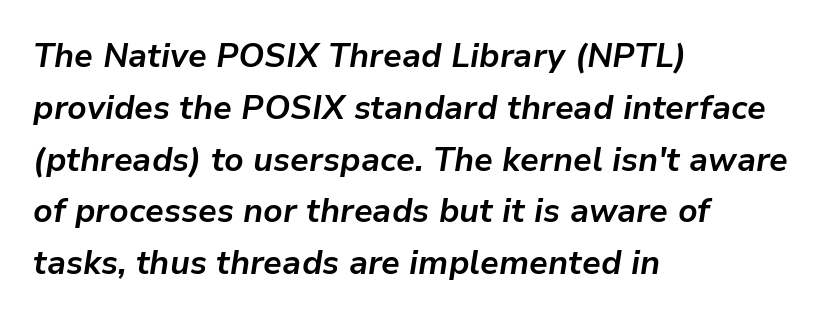
You could call the tracking neutral — neither tight nor loose. Slanted lettering throughout. Leading: standard. Its strokes are broad and dark, the hallmark of bold type. Spacing verdict: proportional, widths tailored to each character.
